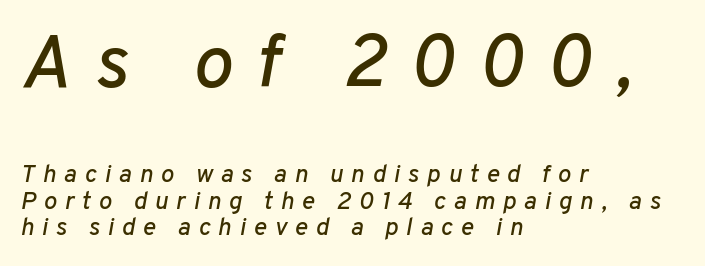
Note: larger setting up top, smaller setting below. Compared with ordinary roman type, these characters are visibly tilted. The passage shown has open, widely tracked lettering throughout. These lines stack with their left ends in a neat column.
